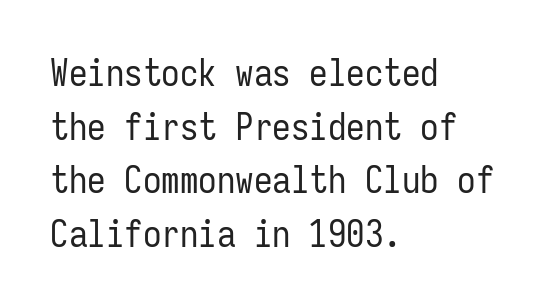
Q: Is the text bold? A: No.
Q: Is the text italic (slanted)? A: No, it is upright.
Q: Is the typeface a serif or a sans-serif typeface? A: Sans-serif.
Q: Is the text underlined? A: No.
Q: How is the paragraph aligned? A: Left-aligned.
Q: Is the spacing between letters normal or unusually wide? A: Normal.
Q: Is the spacing between lines tight, normal or loose? A: Normal.
Q: Width (condensed, normal, or wide)? A: Condensed.
Q: Stroke contrast? A: Low.
Q: x-height? A: Medium.
Q: Monospaced? A: Yes.
